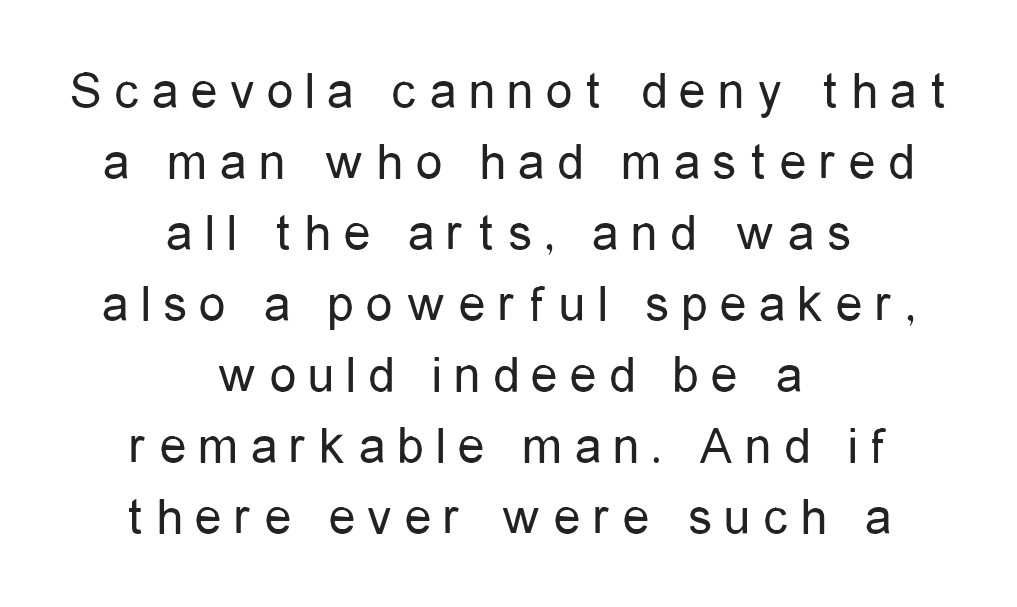
Compared with a flush-left layout, this one balances lines on the center instead. If you measured baseline to baseline, you'd find a middling distance. You can tell from the bare stems that sans-serif type was used. Heft: none added — not bold.
